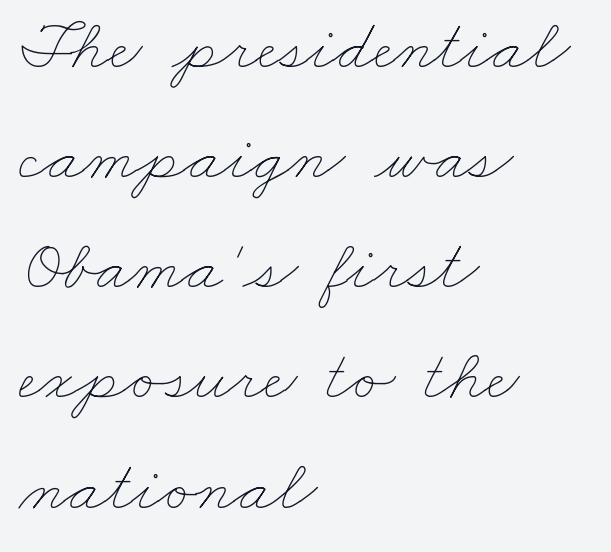
Q: Is the text bold? A: No.
Q: Is the text underlined? A: No.
Q: How is the paragraph aligned? A: Left-aligned.
Q: Is the spacing between letters normal or unusually wide? A: Normal.
Q: Is the spacing between lines tight, normal or loose? A: Normal.
Q: Width (condensed, normal, or wide)? A: Wide.
Q: Stroke contrast? A: Low.
Q: x-height? A: Small.
Q: Monospaced? A: No.
